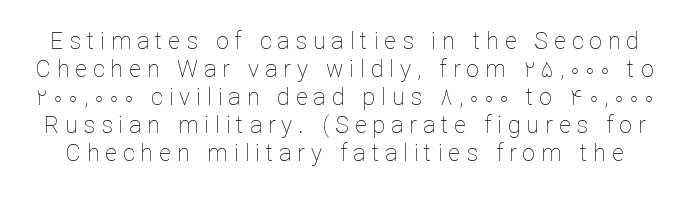
Q: Is the text bold? A: No.
Q: Is the text italic (slanted)? A: No, it is upright.
Q: Is the text underlined? A: No.
Q: Is the spacing between letters normal or unusually wide? A: Unusually wide.
